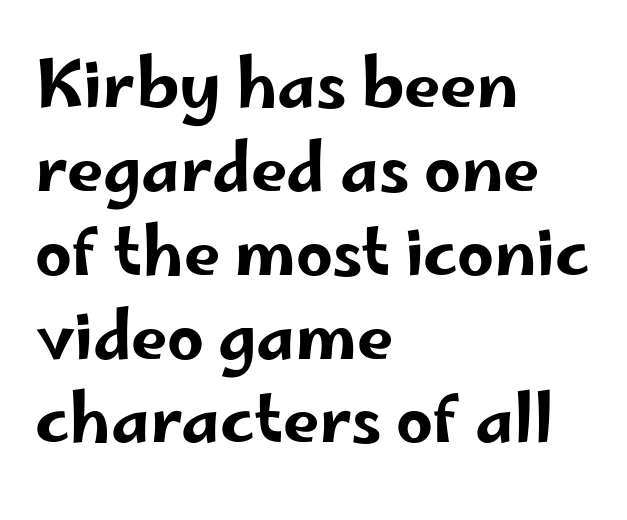
The image shows 65 px wide sans-serif type, upright; set left-aligned, normal line spacing (1.29x), normal letter spacing, not underlined; low stroke contrast and a small x-height.
